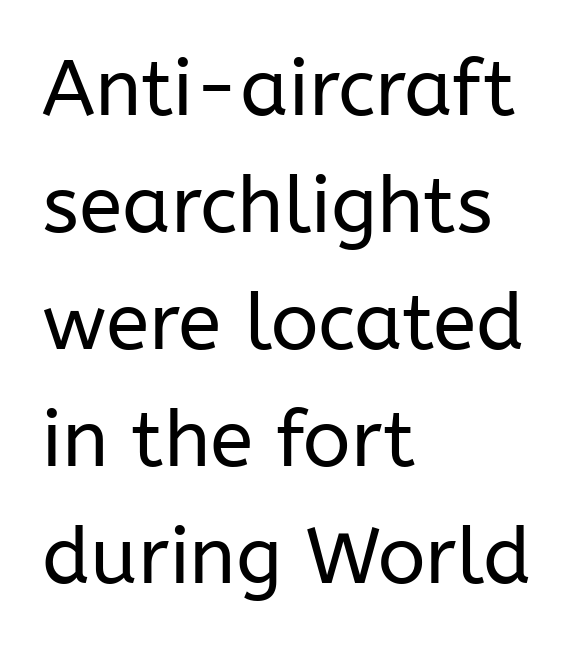
{"serif": "no", "italic": "no", "bold": "no", "weight": "regular", "width": "normal", "stroke_contrast": "low", "x_height": "medium", "monospaced": "no", "underline": "no", "align": "left", "line_spacing": "normal", "line_spacing_ratio": 1.48, "letter_spacing": "normal", "letter_spacing_em": 0.0, "glyph_px": 79}
